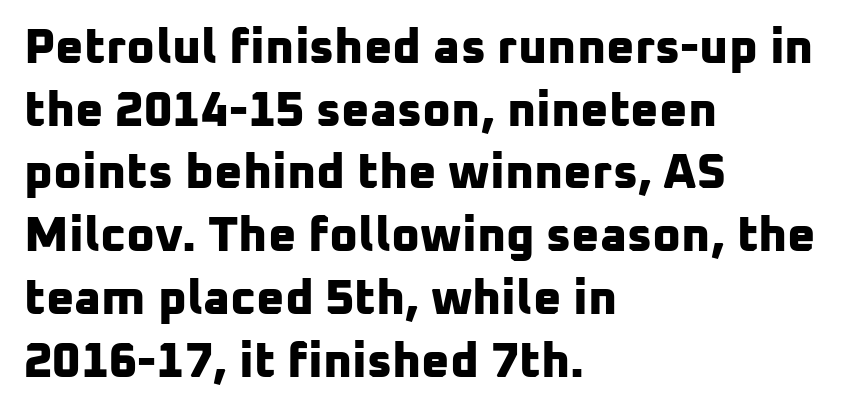
{"serif": "no", "bold": "yes", "weight": "bold", "width": "normal", "stroke_contrast": "low", "x_height": "medium", "monospaced": "no", "underline": "no", "align": "left", "line_spacing": "normal", "line_spacing_ratio": 1.28, "letter_spacing": "normal", "letter_spacing_em": 0.0, "glyph_px": 49}
